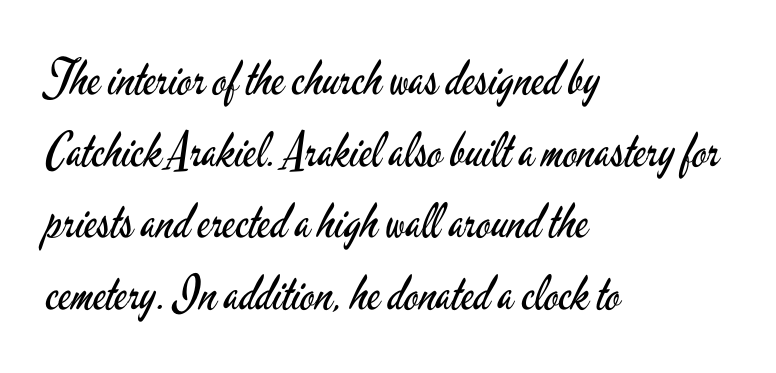
Q: Is the text bold? A: No.
Q: Is the text italic (slanted)? A: Yes.
Q: Is the typeface a serif or a sans-serif typeface? A: Sans-serif.
Q: Is the text underlined? A: No.
Q: How is the paragraph aligned? A: Left-aligned.
Q: Is the spacing between letters normal or unusually wide? A: Normal.
Q: Is the spacing between lines tight, normal or loose? A: Normal.
Q: Width (condensed, normal, or wide)? A: Condensed.
Q: Stroke contrast? A: Low.
Q: x-height? A: Small.
Q: Monospaced? A: No.
